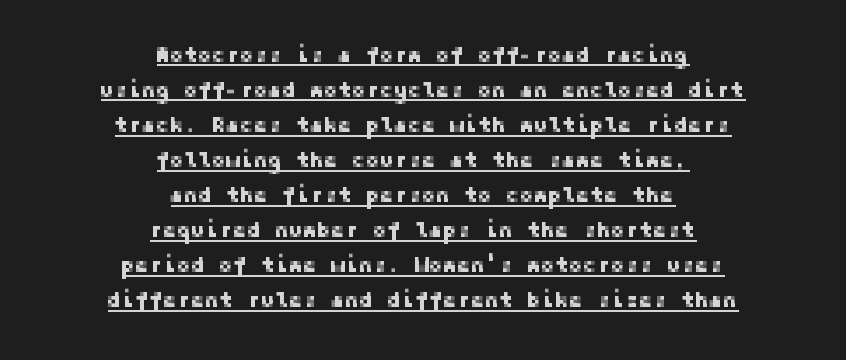
The image shows 21 px text type, upright; set centered, normal line spacing (1.67x), normal letter spacing, underlined.
